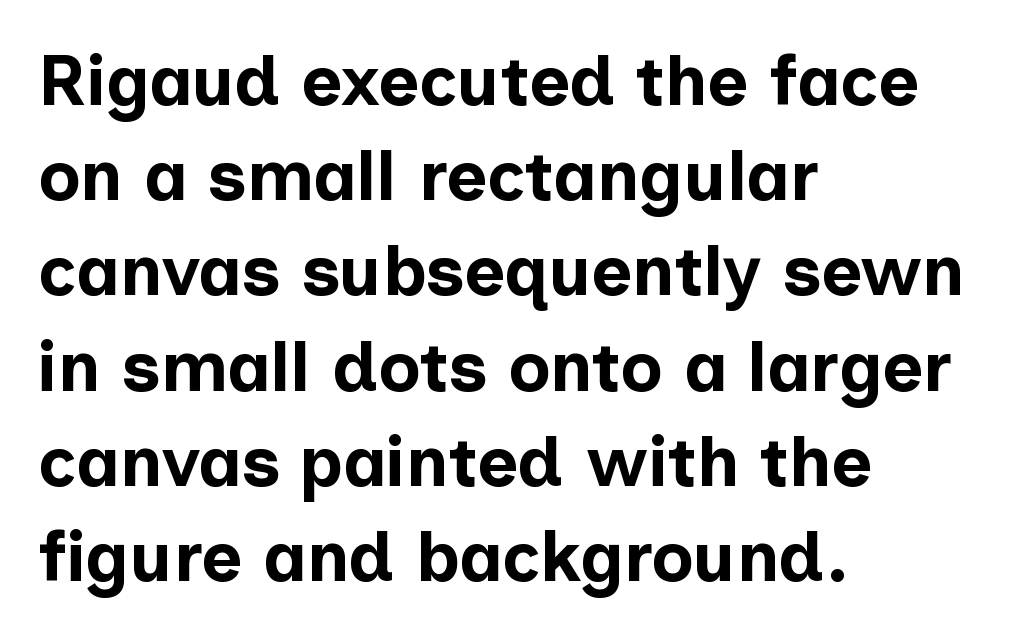
Q: Is the text bold? A: Yes.
Q: Is the text italic (slanted)? A: No, it is upright.
Q: Is the typeface a serif or a sans-serif typeface? A: Sans-serif.
Q: Is the text underlined? A: No.
Q: How is the paragraph aligned? A: Left-aligned.
Q: Is the spacing between letters normal or unusually wide? A: Normal.
Q: Is the spacing between lines tight, normal or loose? A: Normal.
Q: Width (condensed, normal, or wide)? A: Normal.
Q: Stroke contrast? A: Low.
Q: x-height? A: Medium.
Q: Monospaced? A: No.
